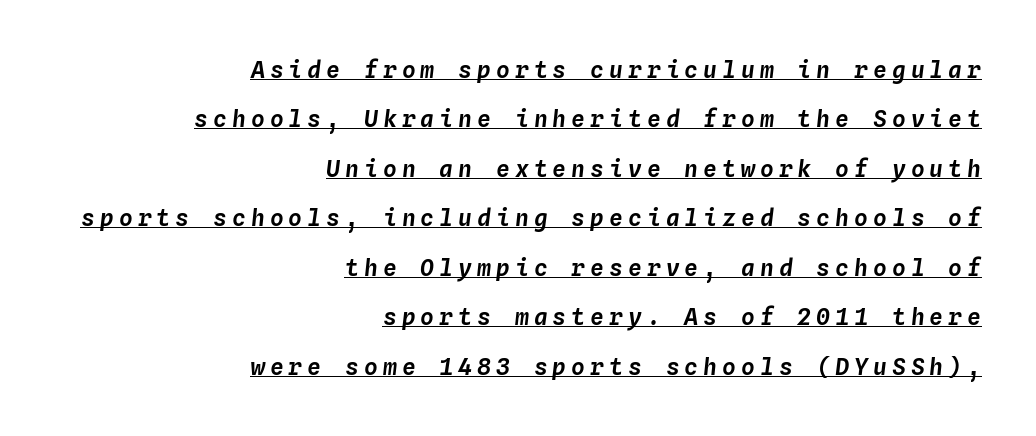
{"italic": "yes", "lean": "right", "slant_degrees": 4, "underline": "yes", "align": "right", "line_spacing": "loose", "line_spacing_ratio": 2.15, "letter_spacing": "wide", "letter_spacing_em": 0.22, "glyph_px": 23}
